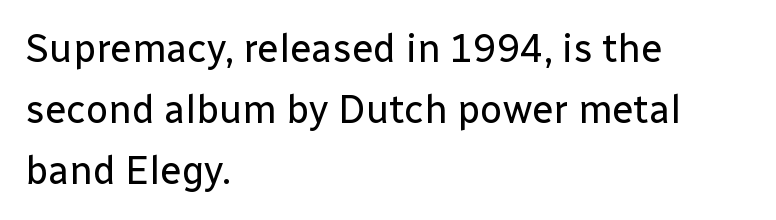
{"serif": "no", "italic": "no", "bold": "no", "weight": "regular", "width": "normal", "stroke_contrast": "low", "x_height": "medium", "monospaced": "no", "underline": "no", "align": "left", "line_spacing": "normal", "line_spacing_ratio": 1.57, "letter_spacing": "normal", "letter_spacing_em": 0.0, "glyph_px": 39}
